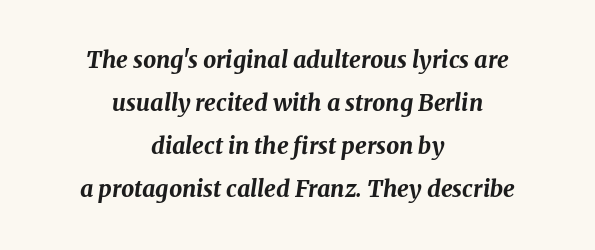
How heavy is the stroke? Heavy — this is a bold. The font's italic variant was chosen for this text. Neither beginnings nor endings align; midpoints do. A clean baseline with only descenders dipping below it. Here the glyphs are tracked normally, forming tight word shapes.
